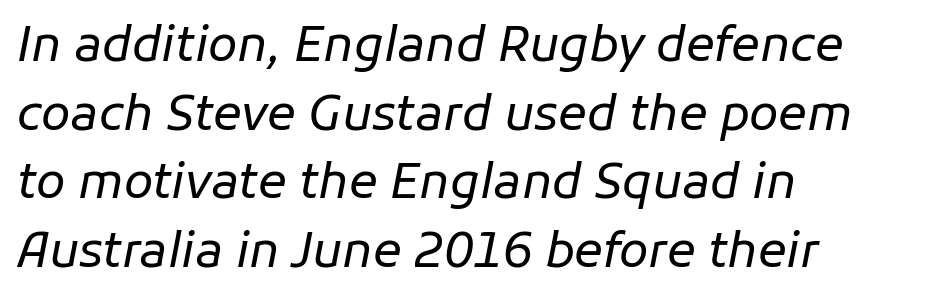
Q: Is the text bold? A: No.
Q: Is the text italic (slanted)? A: Yes, it leans right by about 11 degrees.
Q: Is the text underlined? A: No.
Q: How is the paragraph aligned? A: Left-aligned.
Q: Is the spacing between letters normal or unusually wide? A: Normal.
Q: Is the spacing between lines tight, normal or loose? A: Normal.
Q: Width (condensed, normal, or wide)? A: Normal.
Q: Stroke contrast? A: Low.
Q: x-height? A: Medium.
Q: Monospaced? A: No.
